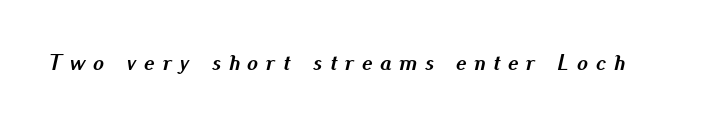
{"italic": "yes", "lean": "right", "slant_degrees": 13, "bold": "yes", "underline": "no", "letter_spacing": "wide", "letter_spacing_em": 0.36, "glyph_px": 22}
